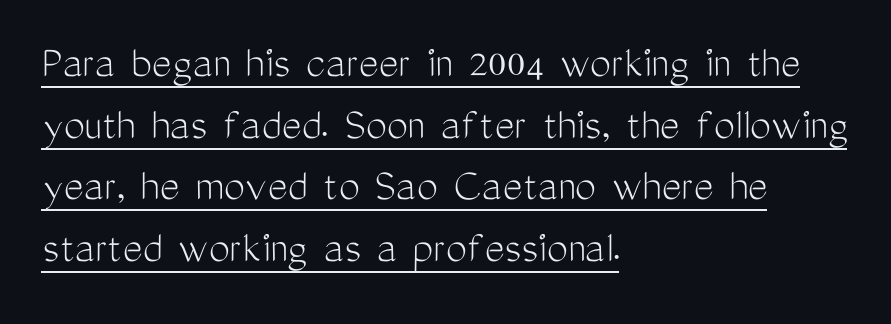
Q: Is the text bold? A: No.
Q: Is the text italic (slanted)? A: No, it is upright.
Q: Is the typeface a serif or a sans-serif typeface? A: Sans-serif.
Q: Is the text underlined? A: Yes.
Q: How is the paragraph aligned? A: Left-aligned.
Q: Is the spacing between letters normal or unusually wide? A: Normal.
Q: Is the spacing between lines tight, normal or loose? A: Normal.
Q: Width (condensed, normal, or wide)? A: Condensed.
Q: Stroke contrast? A: Medium.
Q: x-height? A: Medium.
Q: Monospaced? A: No.
